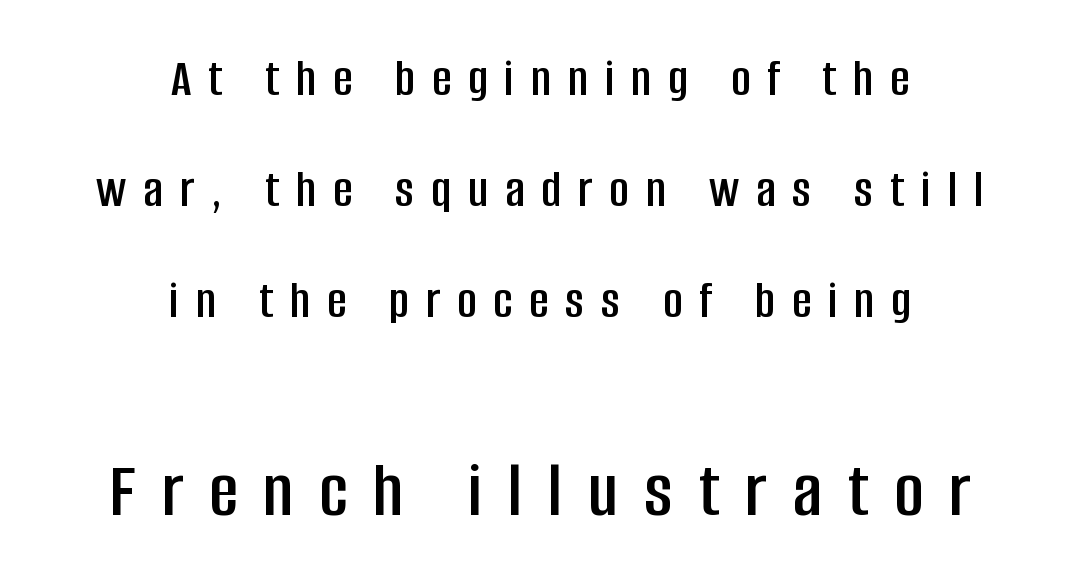
{"serif": "no", "italic": "no", "width": "condensed", "stroke_contrast": "low", "x_height": "large", "monospaced": "no", "underline": "no", "align": "center", "line_spacing": "loose", "line_spacing_ratio": 2.09, "letter_spacing": "wide", "letter_spacing_em": 0.32, "larger_block": "second", "size_ratio": 1.51, "glyph_px": 80}
